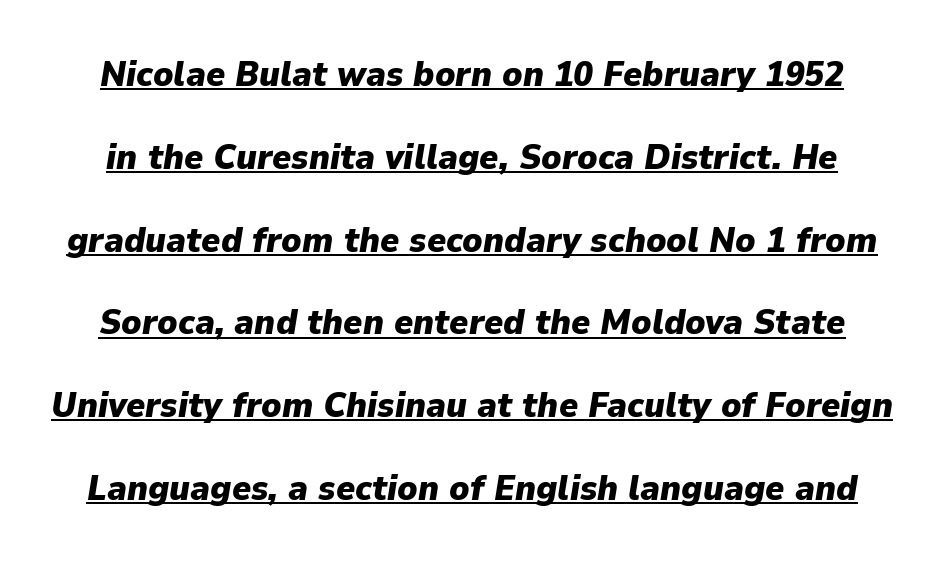
{"italic": "yes", "lean": "right", "slant_degrees": 9, "bold": "yes", "weight": "heavy", "width": "normal", "stroke_contrast": "low", "x_height": "medium", "monospaced": "no", "underline": "yes", "line_spacing": "loose", "line_spacing_ratio": 2.3, "letter_spacing": "normal", "letter_spacing_em": 0.0, "glyph_px": 36}
